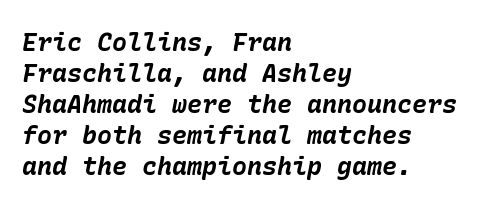
{"italic": "yes", "lean": "right", "slant_degrees": 10, "bold": "yes", "underline": "no", "align": "left", "line_spacing_ratio": 1.24, "letter_spacing": "normal", "letter_spacing_em": 0.0, "glyph_px": 25}
